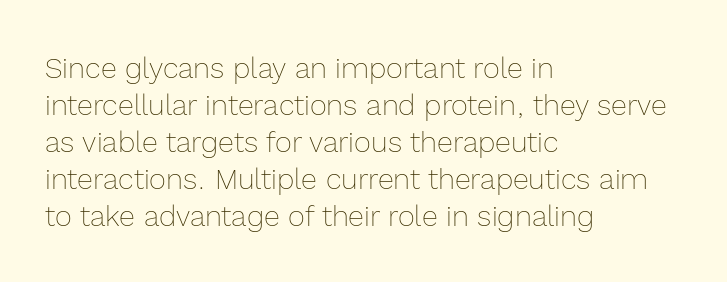
{"italic": "no", "bold": "no", "weight": "thin", "width": "normal", "x_height": "medium", "monospaced": "no", "underline": "no", "align": "left", "line_spacing": "normal", "line_spacing_ratio": 1.28, "letter_spacing": "normal", "letter_spacing_em": 0.0, "glyph_px": 29}
